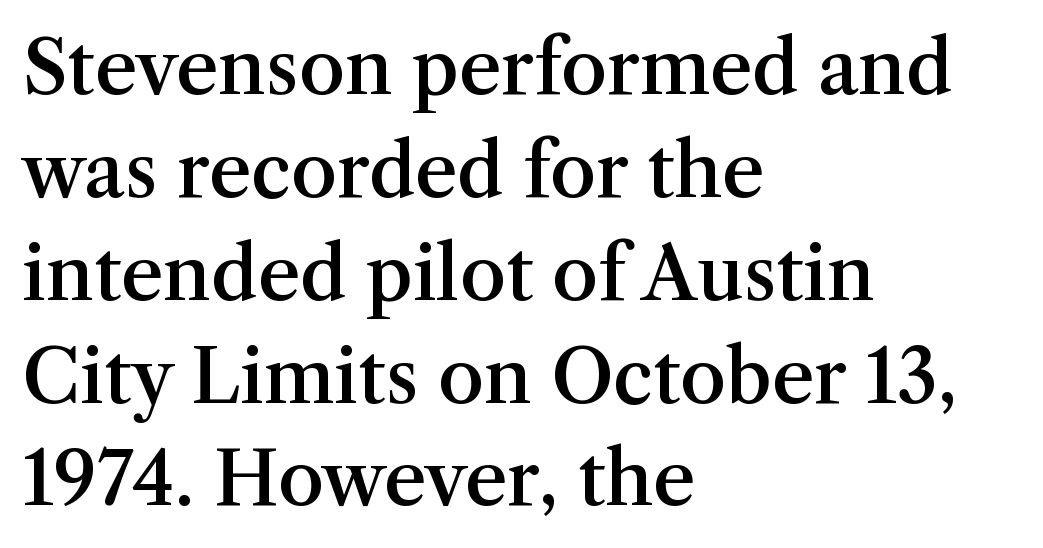
Q: Is the text bold? A: Semi-bold.
Q: Is the text italic (slanted)? A: No, it is upright.
Q: Is the typeface a serif or a sans-serif typeface? A: Serif.
Q: Is the text underlined? A: No.
Q: How is the paragraph aligned? A: Left-aligned.
Q: Is the spacing between letters normal or unusually wide? A: Normal.
Q: Is the spacing between lines tight, normal or loose? A: Normal.
Q: Width (condensed, normal, or wide)? A: Normal.
Q: Stroke contrast? A: Medium.
Q: x-height? A: Medium.
Q: Monospaced? A: No.
